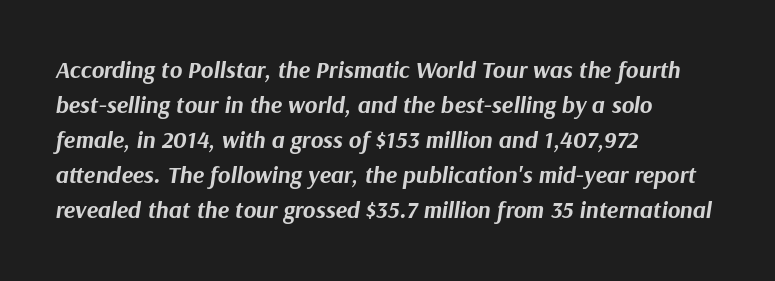
Q: Is the text bold? A: Yes.
Q: Is the text italic (slanted)? A: Yes, it leans right by about 9 degrees.
Q: Is the text underlined? A: No.
Q: How is the paragraph aligned? A: Left-aligned.
Q: Is the spacing between letters normal or unusually wide? A: Normal.
Q: Is the spacing between lines tight, normal or loose? A: Normal.
